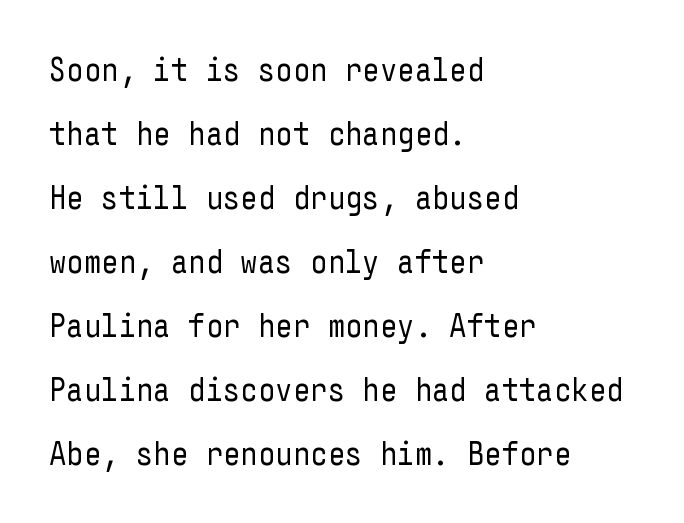
Students, note that the glyphs here touch the page at normal intervals. Where is the straight margin? On the left. Rendered with straight, roman letterforms. Heaviness? Minimal to ordinary, like unemphasized prose.
